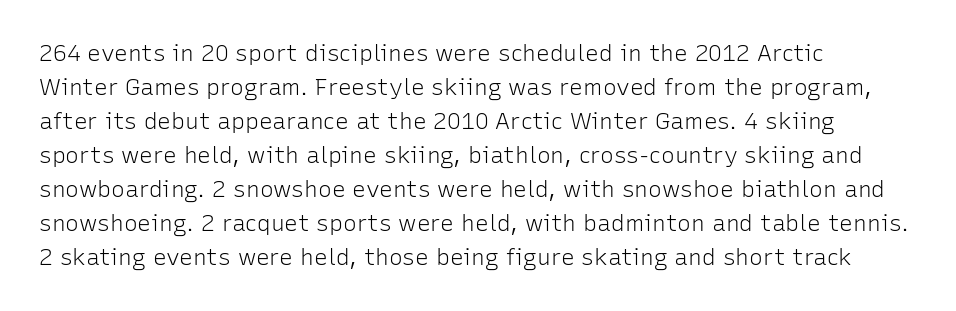
The type sits square on the baseline with zero lean. Stem width sits at or under what a default text font uses. Horizontally, the lines are justified to the leading edge only. This sample keeps an unexceptional amount of space between lines. The space beneath each line is pristine and unruled. There is no visible air inserted between adjacent glyphs.
